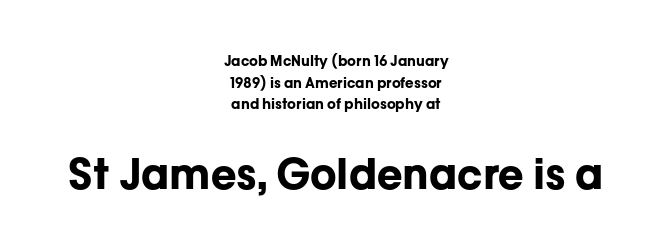
{"serif": "no", "italic": "no", "bold": "yes", "weight": "bold", "width": "normal", "stroke_contrast": "low", "x_height": "medium", "monospaced": "no", "underline": "no", "align": "center", "line_spacing": "normal", "line_spacing_ratio": 1.55, "letter_spacing": "normal", "letter_spacing_em": 0.0, "larger_block": "second", "size_ratio": 3.0, "glyph_px": 42}
